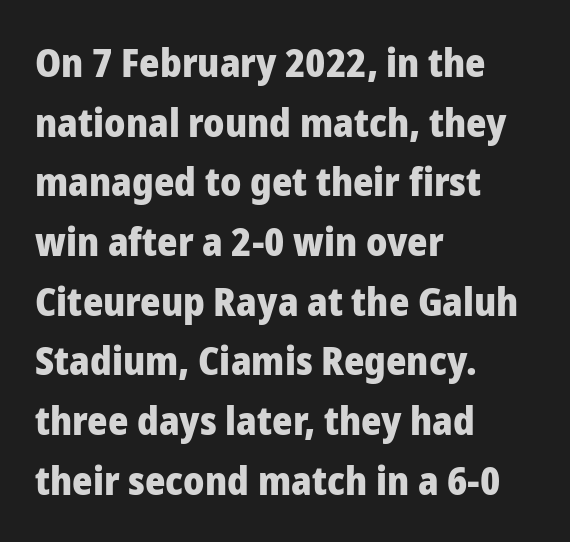
The image shows 39 px heavy sans-serif type, upright; set left-aligned, normal line spacing (1.53x), normal letter spacing, not underlined; low stroke contrast and a medium x-height.
